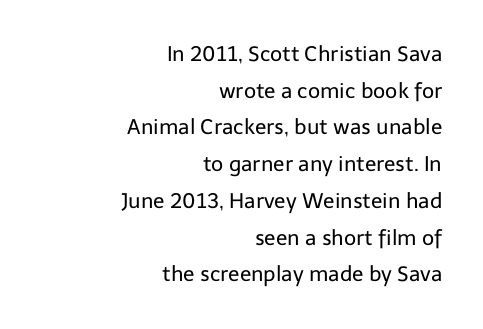
Q: Is the text bold? A: No.
Q: Is the text italic (slanted)? A: No, it is upright.
Q: Is the text underlined? A: No.
Q: How is the paragraph aligned? A: Right-aligned.
Q: Is the spacing between letters normal or unusually wide? A: Normal.
